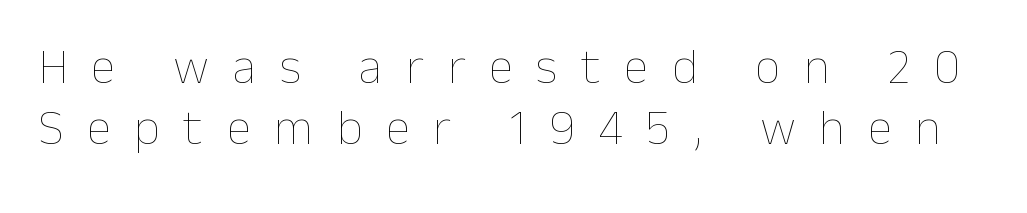
Q: Is the text bold? A: No.
Q: Is the text italic (slanted)? A: No, it is upright.
Q: Is the text underlined? A: No.
Q: Is the spacing between letters normal or unusually wide? A: Unusually wide.
Q: Width (condensed, normal, or wide)? A: Normal.
Q: Stroke contrast? A: Low.
Q: x-height? A: Medium.
Q: Monospaced? A: No.
